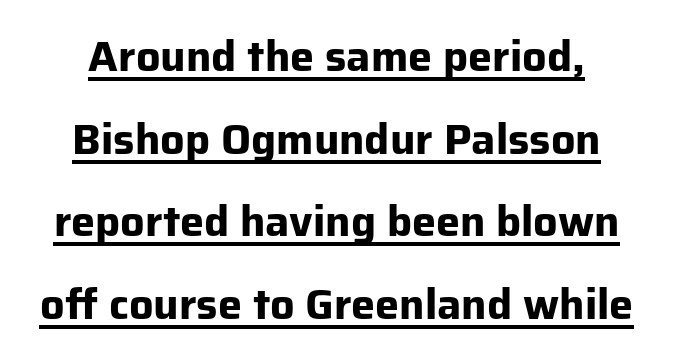
The paragraph shown floats in the horizontal middle. The block of text is sparse from top to bottom, with ample space between rows. Heavy, bold letterforms. Posture: vertical. The rendering uses natural spacing where letterforms have individual widths. To sum up the face: it is a sans, with no serifs.
